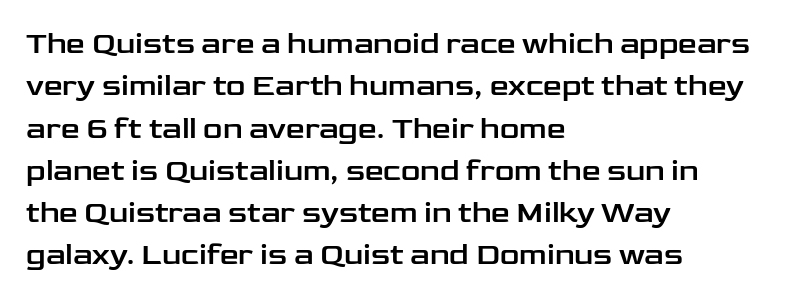
{"serif": "no", "italic": "no", "width": "wide", "stroke_contrast": "low", "x_height": "medium", "monospaced": "no", "underline": "no", "align": "left", "line_spacing": "normal", "line_spacing_ratio": 1.41, "letter_spacing": "normal", "letter_spacing_em": 0.0, "glyph_px": 30}
